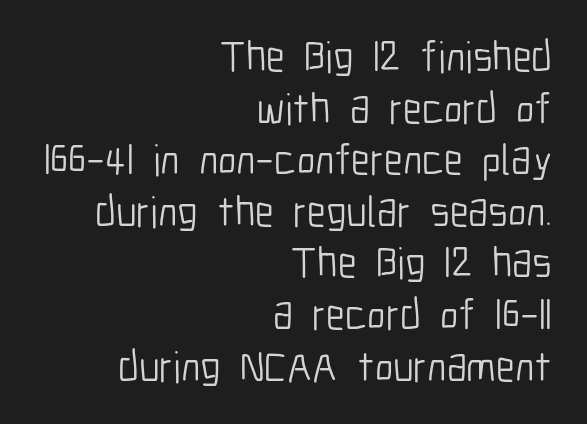
Each letter keeps its own natural width here, so spacing adapts to shape. The line texture is even and compact thanks to regular tracking. Words float on clear page, feet unadorned. Are there feet on the stems? There aren't — it's a sans. The type sits square on the baseline with zero lean. On a weight scale, this lands at 450 or below.
